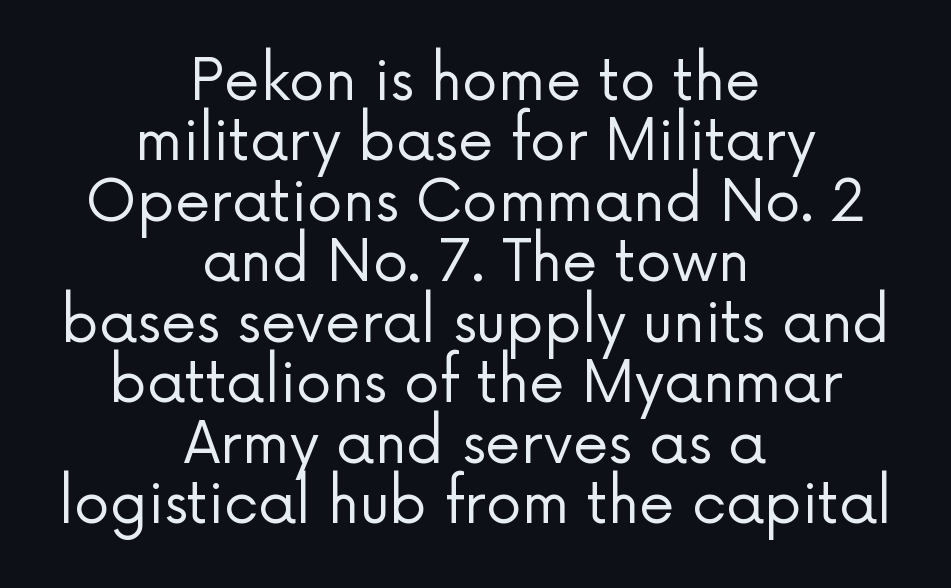
Is the block centered? Yes — each line is placed symmetrically about the middle. Leading: reduced. Is the letter spacing exaggerated? No — it looks like the ordinary default. The axis of the letterforms is exactly vertical.
